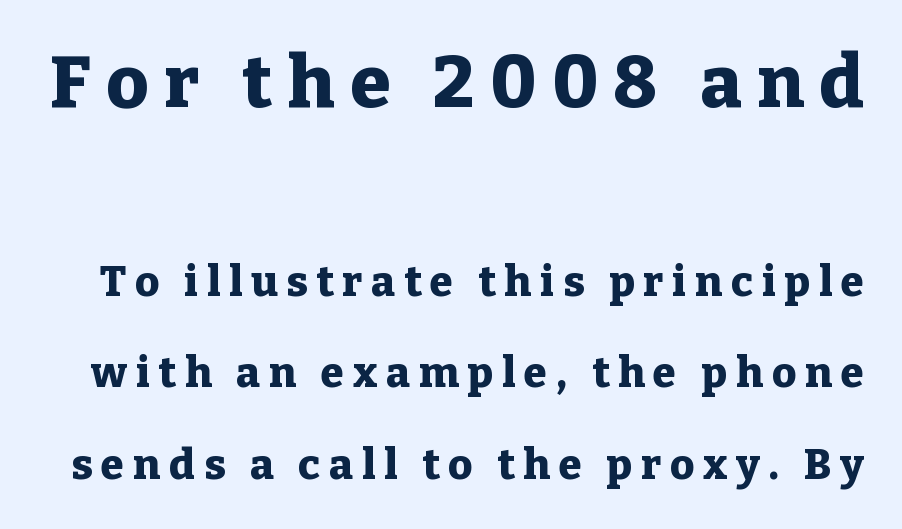
The image shows 73 px heavy serif type, upright; set loose line spacing (2.18x), unusually wide letter spacing (+0.21 em), not underlined; the first (top) block is 1.74x larger; low stroke contrast and a medium x-height.
